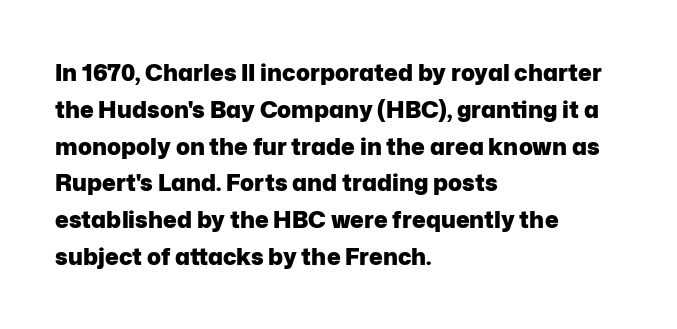
The passage shown stacks its lines at a standard gap. The rag falls on the right side of this text block. Nope, not italic — everything's standing straight. Rule under the text: the space is simply empty. The face used here is rendered with its standard letterfit.
